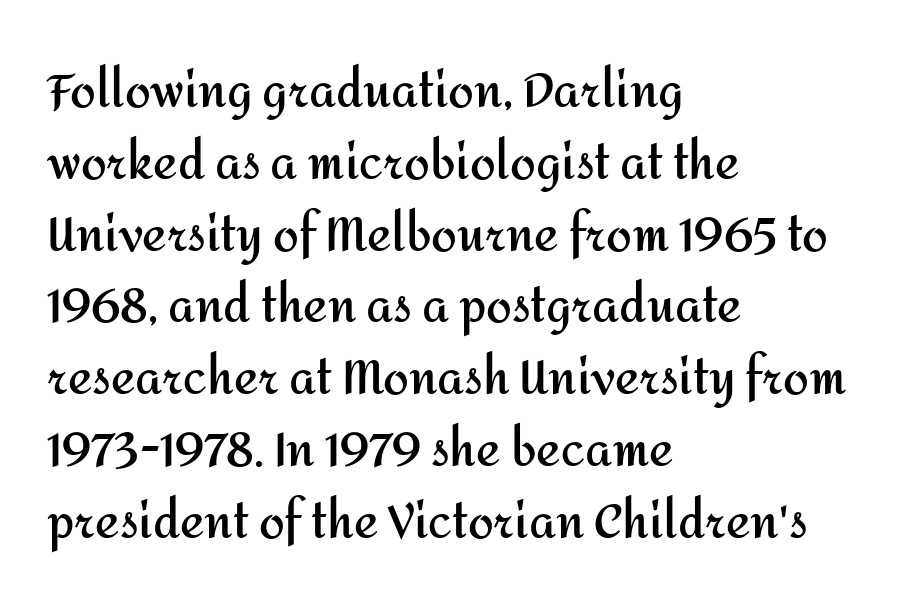
{"serif": "no", "italic": "no", "bold": "yes", "weight": "semibold", "width": "normal", "stroke_contrast": "medium", "x_height": "medium", "monospaced": "no", "underline": "no", "align": "left", "line_spacing": "normal", "line_spacing_ratio": 1.56, "letter_spacing": "normal", "letter_spacing_em": 0.0, "glyph_px": 46}
